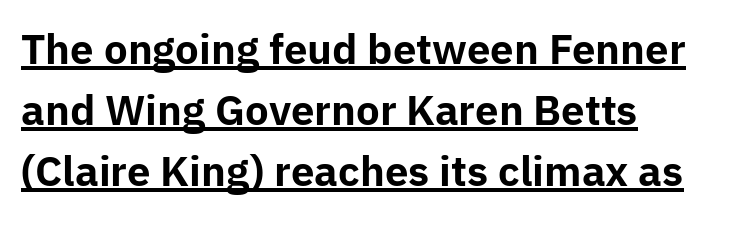
{"serif": "no", "italic": "no", "bold": "yes", "weight": "bold", "width": "normal", "stroke_contrast": "low", "x_height": "medium", "monospaced": "no", "underline": "yes", "align": "left", "line_spacing": "normal", "line_spacing_ratio": 1.52, "letter_spacing": "normal", "letter_spacing_em": 0.0, "glyph_px": 40}
